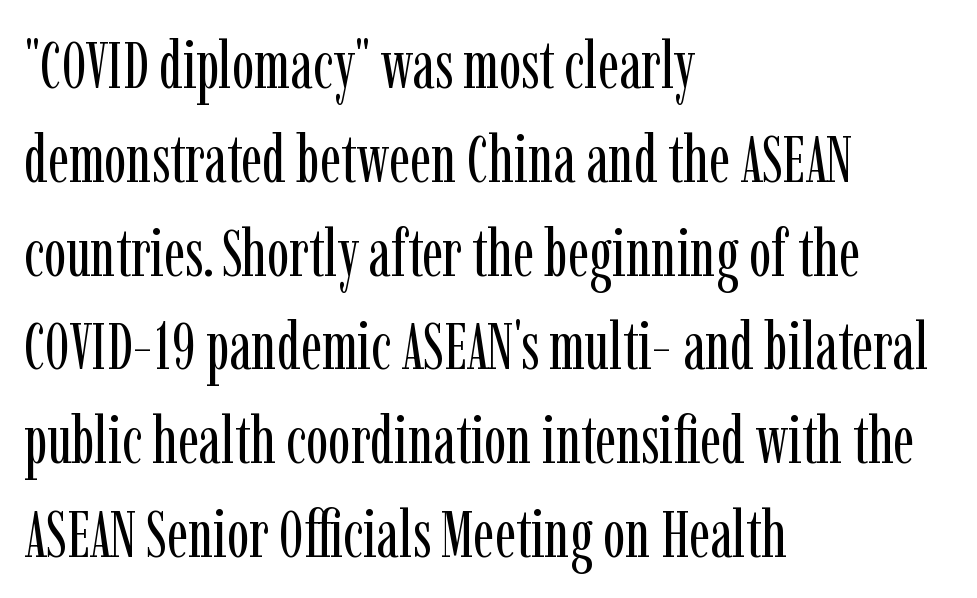
Q: Is the text bold? A: No.
Q: Is the text italic (slanted)? A: No, it is upright.
Q: Is the typeface a serif or a sans-serif typeface? A: Serif.
Q: Is the text underlined? A: No.
Q: How is the paragraph aligned? A: Left-aligned.
Q: Is the spacing between letters normal or unusually wide? A: Normal.
Q: Is the spacing between lines tight, normal or loose? A: Normal.
Q: Width (condensed, normal, or wide)? A: Condensed.
Q: Stroke contrast? A: Low.
Q: x-height? A: Medium.
Q: Monospaced? A: No.
